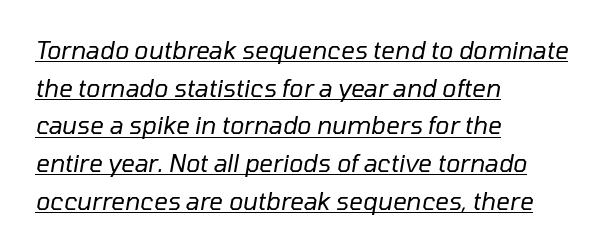
The setting favours the left margin, as ordinary paragraphs usually do. A typographer would call this underscored text. Nothing unusual about the tracking: characters are spaced as the font intends. How would I describe the line gaps? Plain and ordinary. These lines were composed using italics.
